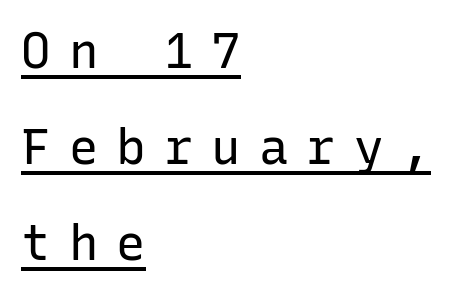
The image shows 49 px regular-weight sans-serif type, upright, monospaced; set left-aligned, loose line spacing (1.96x), unusually wide letter spacing (+0.37 em), underlined; low stroke contrast and a medium x-height.
